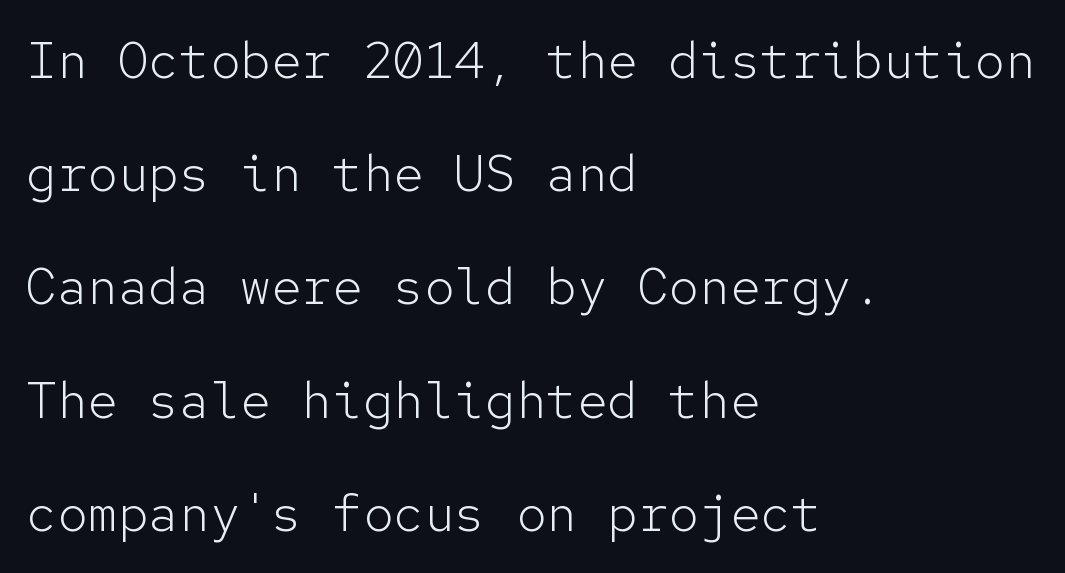
{"serif": "no", "italic": "no", "bold": "no", "weight": "light", "width": "normal", "stroke_contrast": "low", "x_height": "medium", "monospaced": "yes", "underline": "no", "align": "left", "line_spacing": "loose", "line_spacing_ratio": 2.22, "letter_spacing": "normal", "letter_spacing_em": 0.0, "glyph_px": 51}
